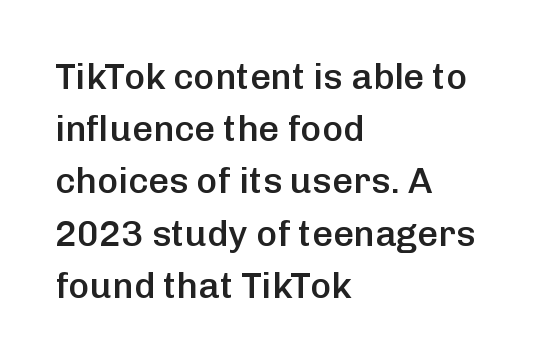
The passage shown is typed in a proportional face where columns would drift. Italic: no, the glyphs are upright roman. A normal amount of white space separates one row of letters from the next. Firm but not heavy-handed strokes: this text is semibold.
